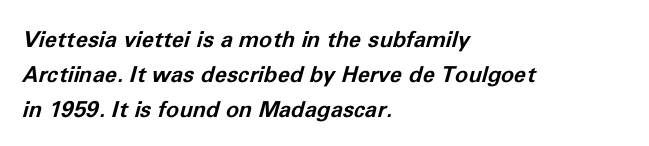
Q: Is the text bold? A: Yes.
Q: Is the text italic (slanted)? A: Yes, it leans right by about 11 degrees.
Q: Is the text underlined? A: No.
Q: How is the paragraph aligned? A: Left-aligned.
Q: Is the spacing between letters normal or unusually wide? A: Normal.
Q: Is the spacing between lines tight, normal or loose? A: Normal.
